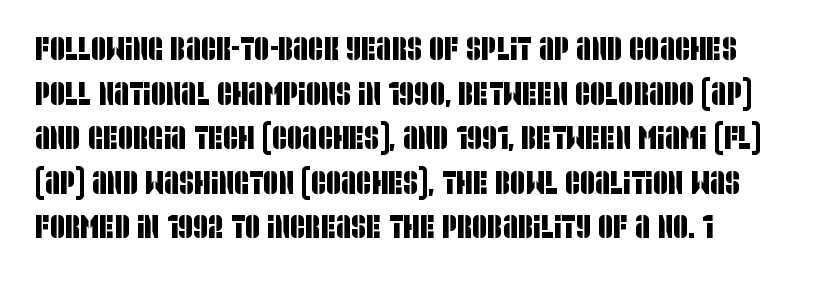
{"serif": "no", "width": "condensed", "stroke_contrast": "low", "x_height": "large", "monospaced": "no", "underline": "no", "align": "left", "line_spacing": "normal", "line_spacing_ratio": 1.35, "letter_spacing": "normal", "letter_spacing_em": 0.0, "glyph_px": 33}
